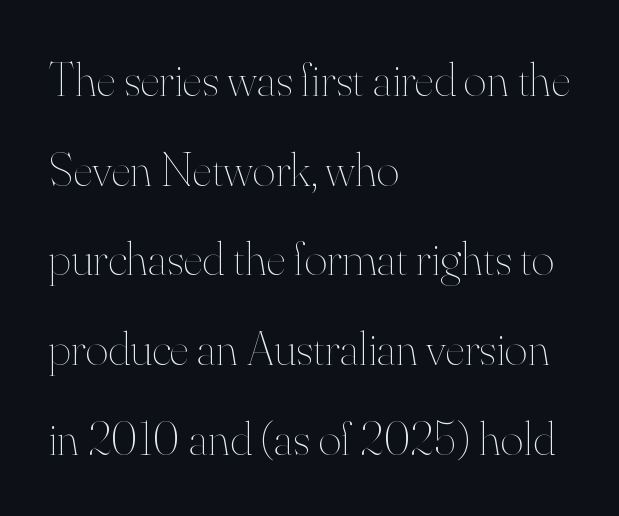
{"italic": "no", "bold": "no", "weight": "thin", "width": "normal", "stroke_contrast": "high", "x_height": "small", "monospaced": "no", "underline": "no", "align": "left", "line_spacing_ratio": 1.83, "letter_spacing": "normal", "letter_spacing_em": 0.0, "glyph_px": 49}
